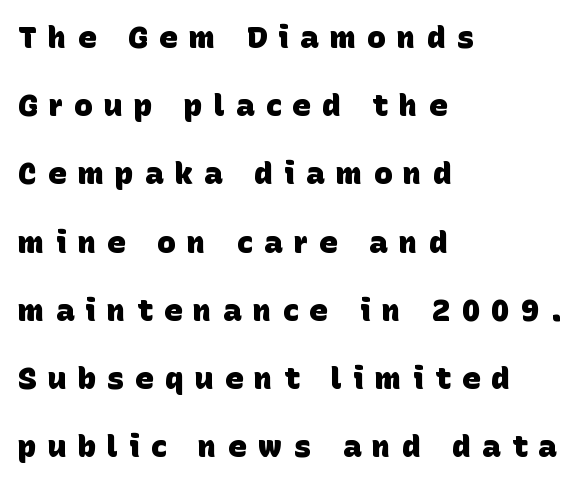
Q: Is the text bold? A: Yes.
Q: Is the typeface a serif or a sans-serif typeface? A: Sans-serif.
Q: Is the text underlined? A: No.
Q: How is the paragraph aligned? A: Left-aligned.
Q: Is the spacing between letters normal or unusually wide? A: Unusually wide.
Q: Is the spacing between lines tight, normal or loose? A: Loose.
Q: Width (condensed, normal, or wide)? A: Normal.
Q: Stroke contrast? A: Low.
Q: x-height? A: Large.
Q: Monospaced? A: No.
